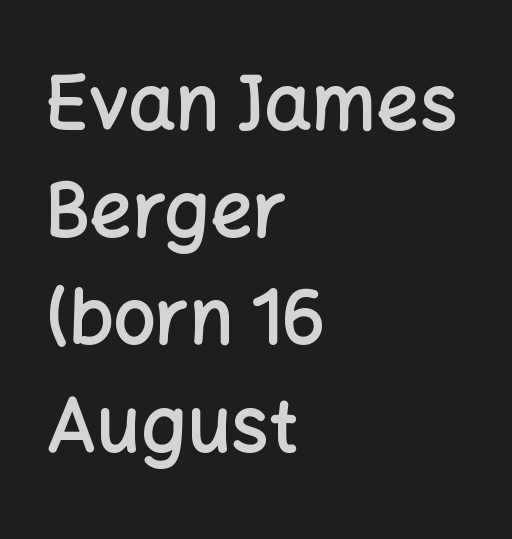
The image shows 75 px semibold sans-serif type, upright; set left-aligned, normal line spacing (1.43x), normal letter spacing, not underlined; low stroke contrast and a medium x-height.
